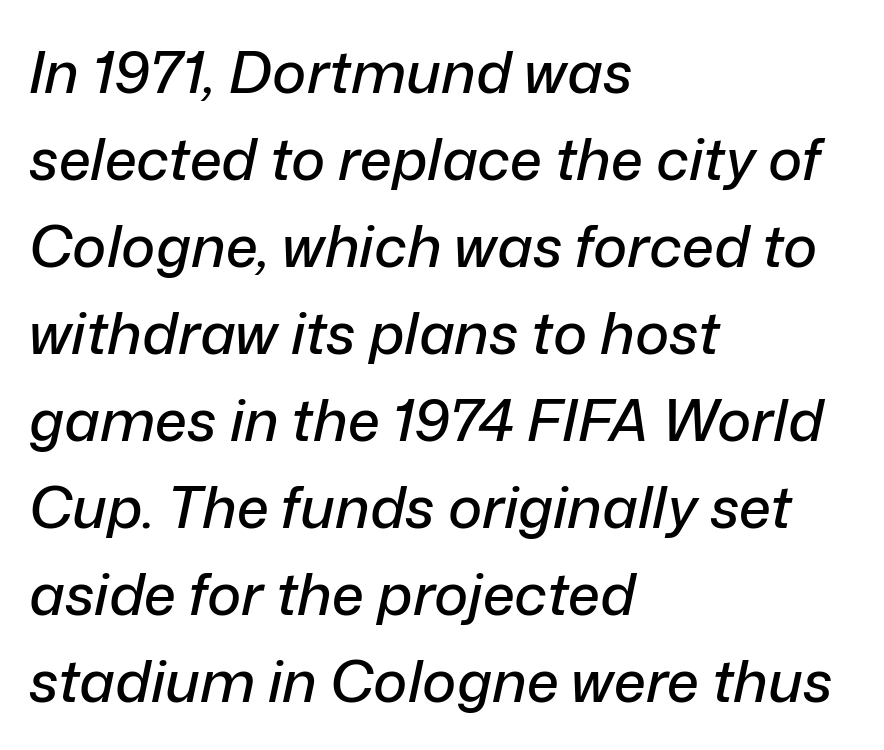
Is the letter spacing exaggerated? No — it looks like the ordinary default. Unmarked baselines from the first word to the last. If you measured baseline to baseline, you'd find a middling distance. Does the copy run flush right? No — it runs flush left. These lines were composed using italics. Proportional: the letters do not fall into vertical columns.
